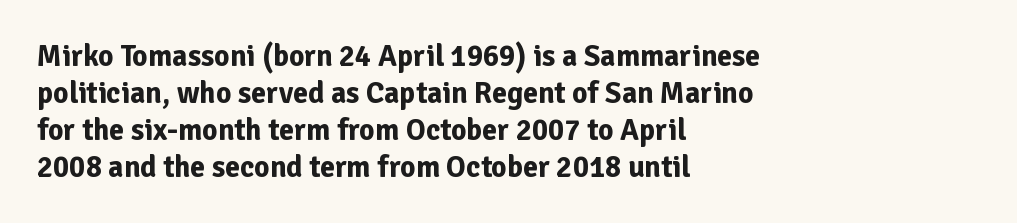
Nothing unusual about the tracking: characters are spaced as the font intends. Nobody drew a line under any word here. Summary of weight: heavy, a full bold. Upright lettering throughout. Serif or sans? Sans — the stroke terminals are bare. Typeset ragged right — the left edge is the straight one.
